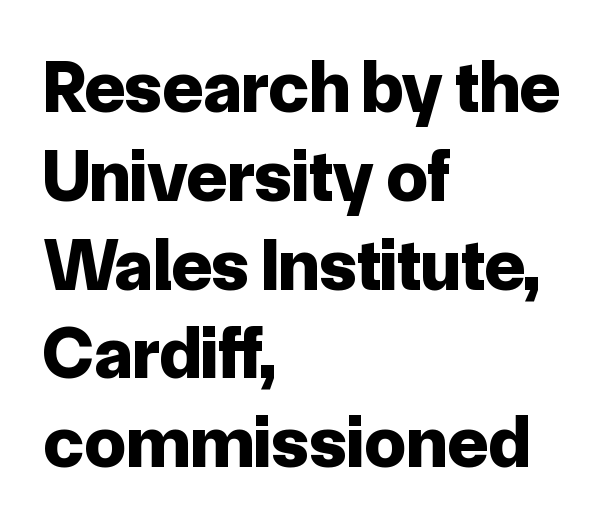
The image shows 74 px bold sans-serif type, upright; set left-aligned, line spacing 1.2x, normal letter spacing, not underlined; low stroke contrast and a medium x-height.
